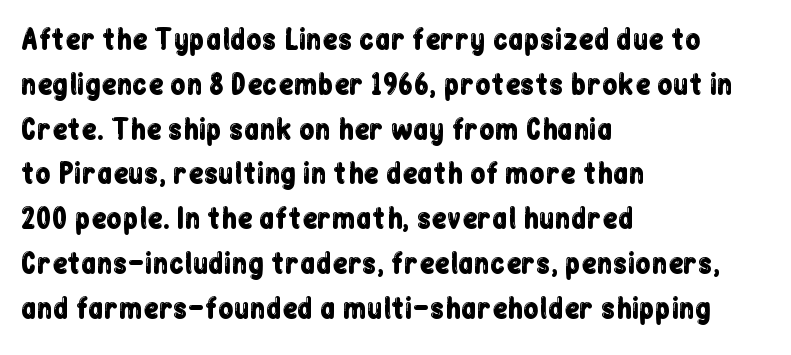
{"serif": "no", "italic": "no", "width": "condensed", "stroke_contrast": "low", "x_height": "medium", "monospaced": "no", "underline": "no", "align": "left", "line_spacing": "normal", "line_spacing_ratio": 1.6, "letter_spacing": "normal", "letter_spacing_em": 0.0, "glyph_px": 28}
